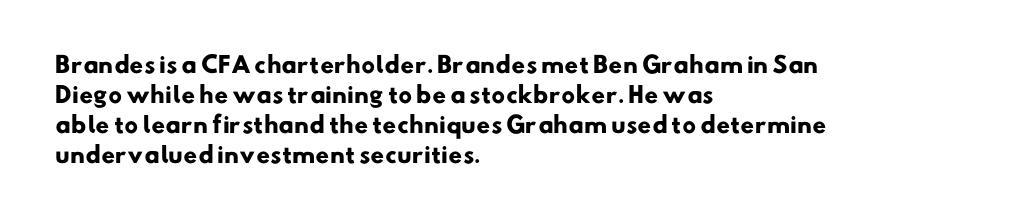
{"bold": "yes", "underline": "no", "align": "left", "line_spacing": "normal", "line_spacing_ratio": 1.37, "letter_spacing": "normal", "letter_spacing_em": 0.0, "glyph_px": 22}
